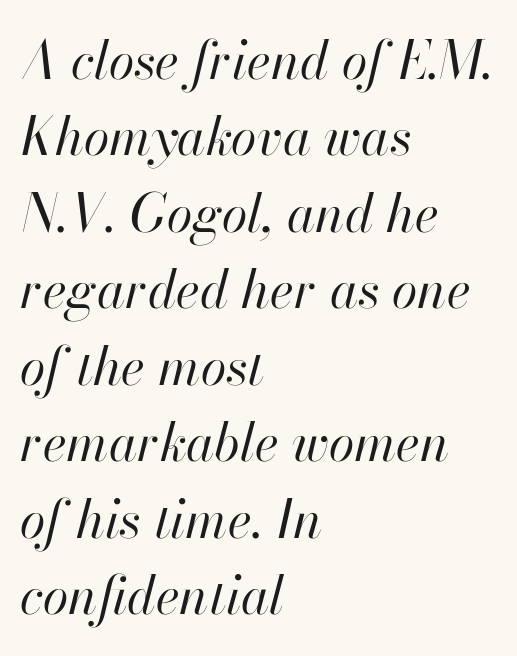
Q: Is the text bold? A: No.
Q: Is the text italic (slanted)? A: Yes, it leans right by about 13 degrees.
Q: Is the text underlined? A: No.
Q: How is the paragraph aligned? A: Left-aligned.
Q: Is the spacing between letters normal or unusually wide? A: Normal.
Q: Is the spacing between lines tight, normal or loose? A: Normal.
Q: Width (condensed, normal, or wide)? A: Normal.
Q: Stroke contrast? A: High.
Q: x-height? A: Small.
Q: Monospaced? A: No.
